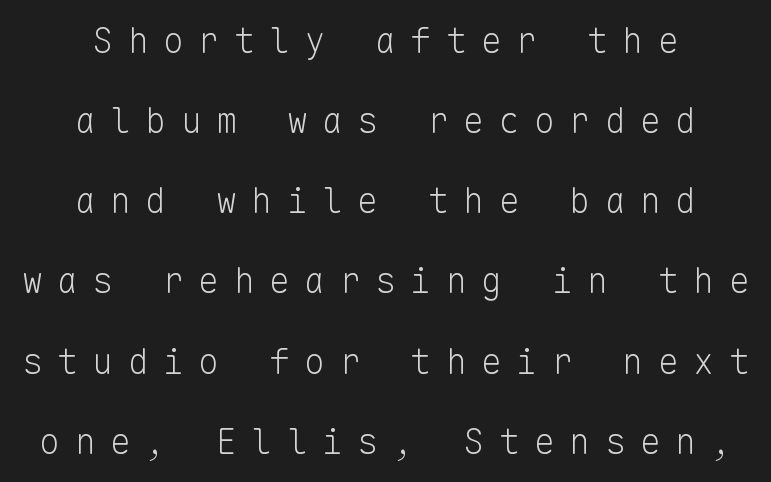
{"serif": "no", "italic": "no", "bold": "no", "weight": "light", "width": "normal", "stroke_contrast": "low", "x_height": "medium", "monospaced": "yes", "underline": "no", "align": "center", "line_spacing": "loose", "line_spacing_ratio": 2.29, "letter_spacing": "wide", "letter_spacing_em": 0.41, "glyph_px": 35}
